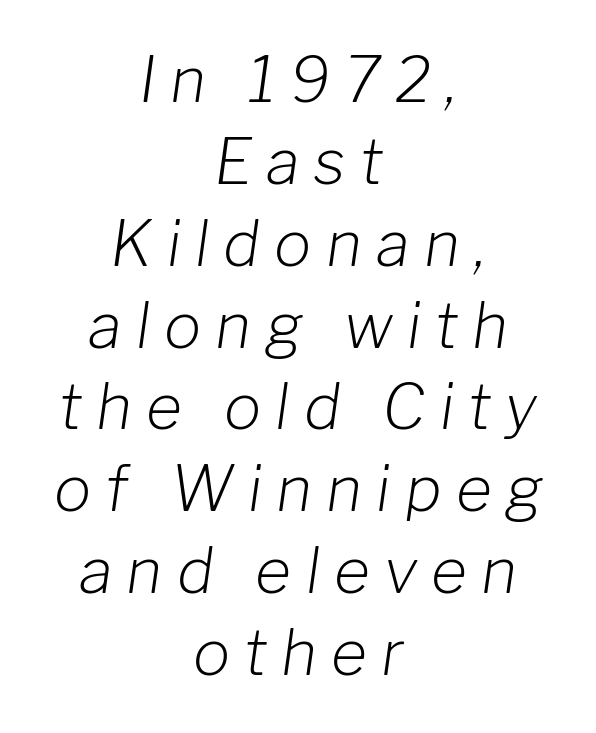
{"italic": "yes", "lean": "right", "slant_degrees": 8, "bold": "no", "weight": "light", "width": "normal", "stroke_contrast": "low", "x_height": "medium", "monospaced": "no", "underline": "no", "align": "center", "line_spacing": "normal", "line_spacing_ratio": 1.32, "letter_spacing": "wide", "letter_spacing_em": 0.23, "glyph_px": 62}
